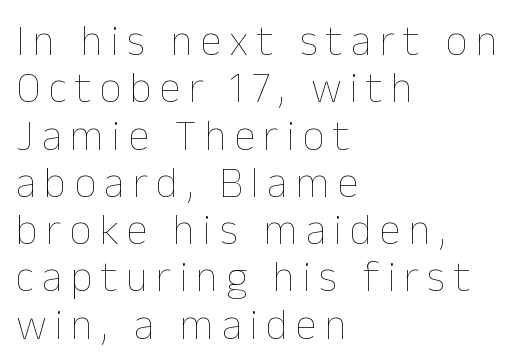
The image shows 43 px thin type, upright; set left-aligned, tight line spacing (1.1x), not underlined; low stroke contrast and a medium x-height.
